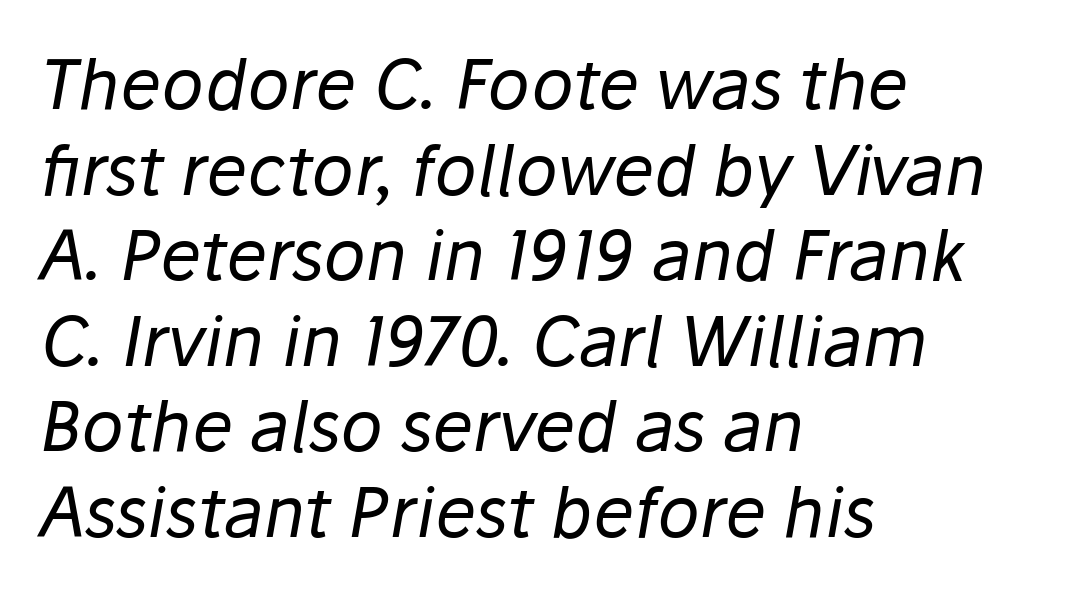
{"italic": "yes", "lean": "right", "slant_degrees": 10, "bold": "no", "weight": "regular", "width": "normal", "stroke_contrast": "low", "x_height": "medium", "monospaced": "no", "underline": "no", "align": "left", "line_spacing_ratio": 1.24, "letter_spacing": "normal", "letter_spacing_em": 0.0, "glyph_px": 69}
